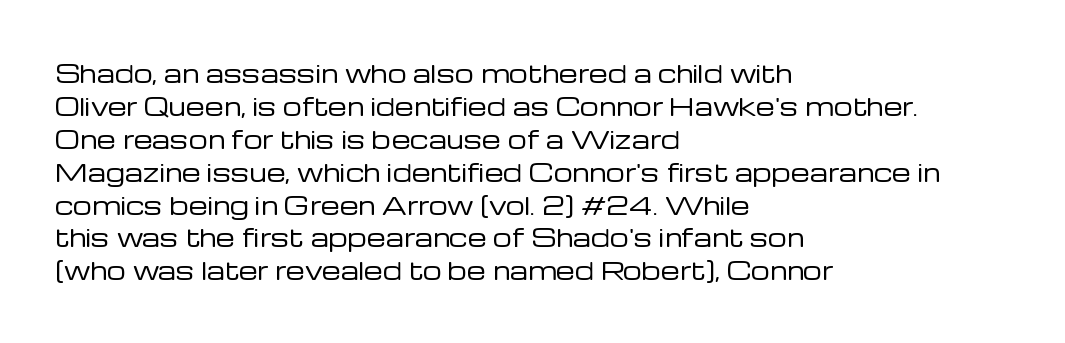
The image shows 24 px text type, upright; set left-aligned, normal line spacing (1.37x), normal letter spacing, not underlined.
